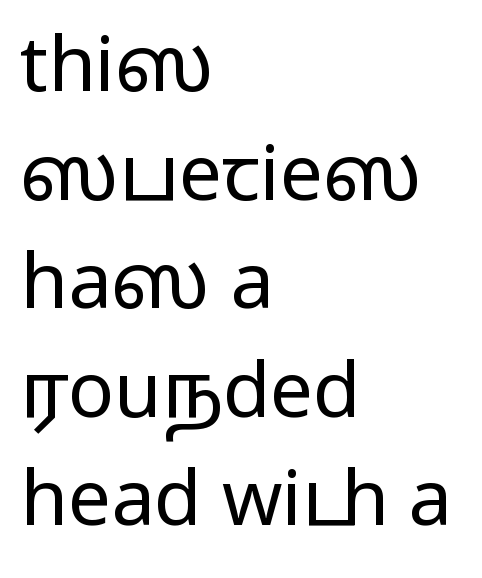
Q: Is the text bold? A: No.
Q: Is the text italic (slanted)? A: No, it is upright.
Q: Is the typeface a serif or a sans-serif typeface? A: Sans-serif.
Q: Is the text underlined? A: No.
Q: How is the paragraph aligned? A: Left-aligned.
Q: Is the spacing between letters normal or unusually wide? A: Normal.
Q: Is the spacing between lines tight, normal or loose? A: Normal.
Q: Width (condensed, normal, or wide)? A: Wide.
Q: Stroke contrast? A: Low.
Q: x-height? A: Medium.
Q: Monospaced? A: No.
